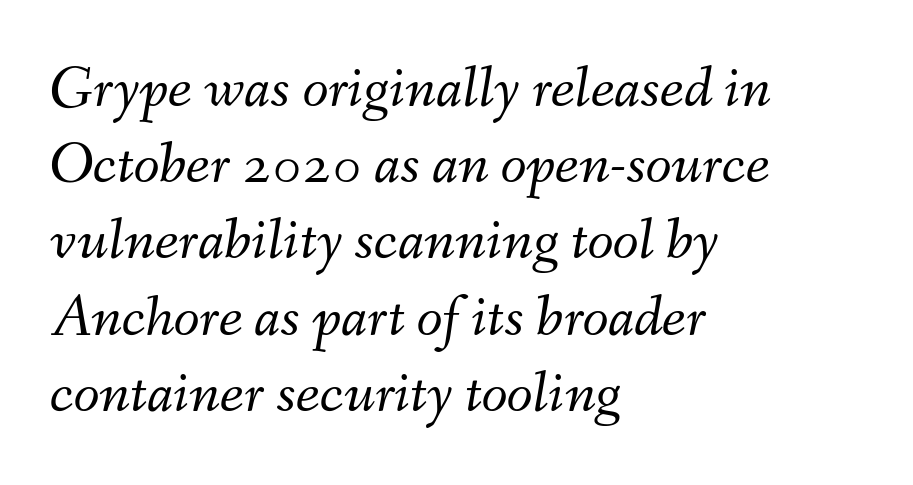
The image shows 60 px light type, italic (leaning right); set left-aligned, normal line spacing (1.27x), normal letter spacing, not underlined; medium stroke contrast and a small x-height.
